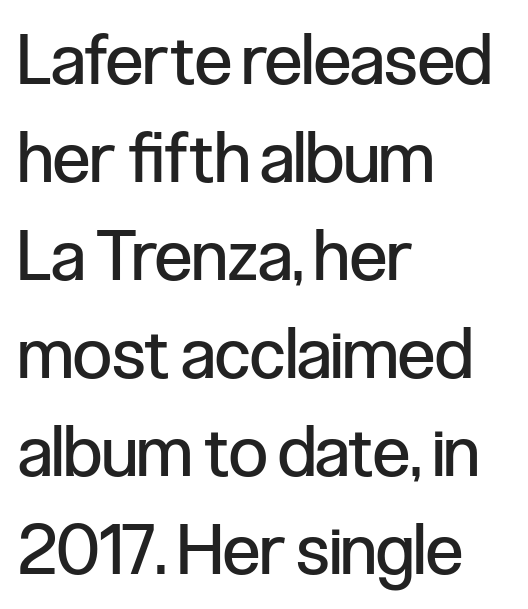
The lettering holds an erect, upright posture throughout. Is this a heavy cut? Hardly; it is regular or lighter. This sample has the flowing, uneven cadence of proportional lettering. Honestly, the row spacing looks completely unremarkable.
